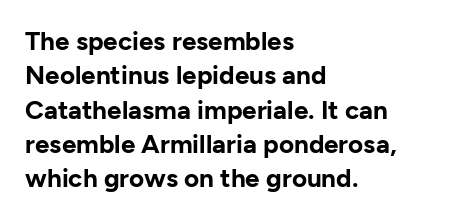
The image shows 26 px bold type, upright; set left-aligned, normal line spacing (1.32x), normal letter spacing, not underlined.
